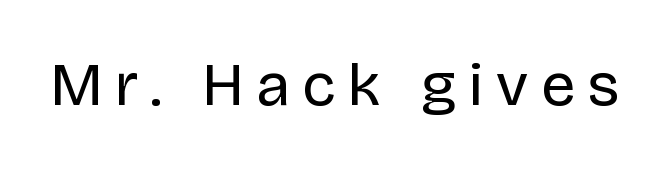
The image shows 61 px regular-weight sans-serif type, upright; set unusually wide letter spacing (+0.21 em), not underlined; low stroke contrast and a large x-height.
